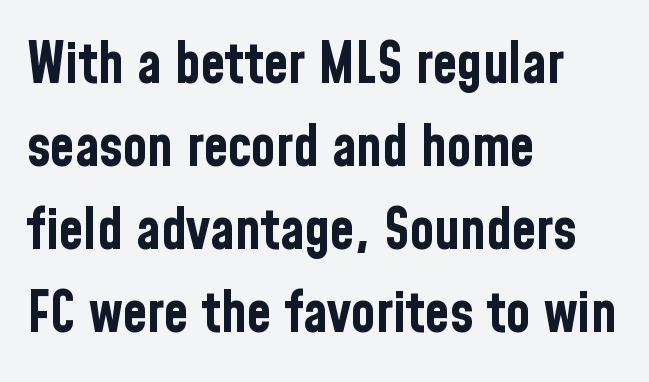
Q: Is the text bold? A: Yes.
Q: Is the text italic (slanted)? A: No, it is upright.
Q: Is the typeface a serif or a sans-serif typeface? A: Sans-serif.
Q: Is the text underlined? A: No.
Q: How is the paragraph aligned? A: Left-aligned.
Q: Is the spacing between letters normal or unusually wide? A: Normal.
Q: Is the spacing between lines tight, normal or loose? A: Normal.
Q: Width (condensed, normal, or wide)? A: Condensed.
Q: Stroke contrast? A: Low.
Q: x-height? A: Medium.
Q: Monospaced? A: No.
